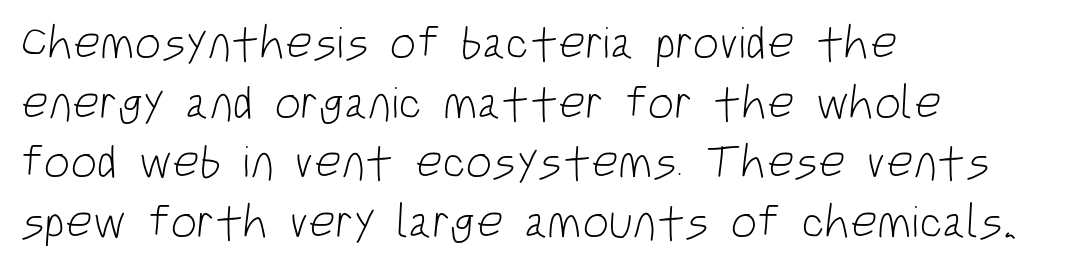
{"serif": "no", "bold": "no", "weight": "light", "width": "condensed", "stroke_contrast": "low", "x_height": "large", "monospaced": "no", "underline": "no", "align": "left", "line_spacing": "normal", "line_spacing_ratio": 1.27, "letter_spacing": "normal", "letter_spacing_em": 0.0, "glyph_px": 47}
